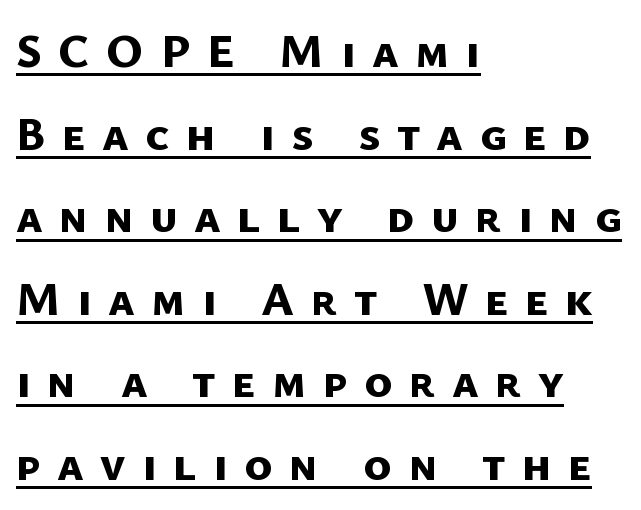
Q: Is the text bold? A: Yes.
Q: Is the typeface a serif or a sans-serif typeface? A: Sans-serif.
Q: Is the text underlined? A: Yes.
Q: How is the paragraph aligned? A: Left-aligned.
Q: Is the spacing between letters normal or unusually wide? A: Unusually wide.
Q: Width (condensed, normal, or wide)? A: Normal.
Q: Stroke contrast? A: Low.
Q: x-height? A: Medium.
Q: Monospaced? A: No.
